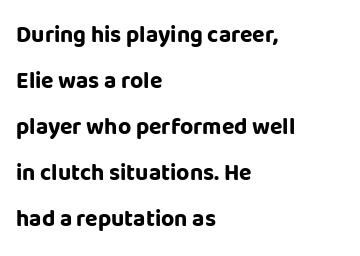
The image shows 23 px bold type, upright; set left-aligned, loose line spacing (2.0x), normal letter spacing, not underlined.
